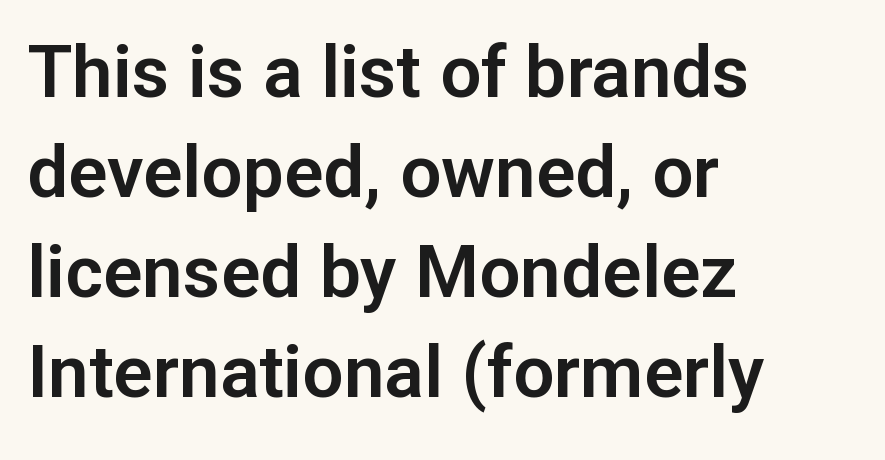
{"serif": "no", "italic": "no", "width": "normal", "stroke_contrast": "low", "x_height": "medium", "monospaced": "no", "underline": "no", "align": "left", "line_spacing": "normal", "line_spacing_ratio": 1.37, "letter_spacing": "normal", "letter_spacing_em": 0.0, "glyph_px": 73}
